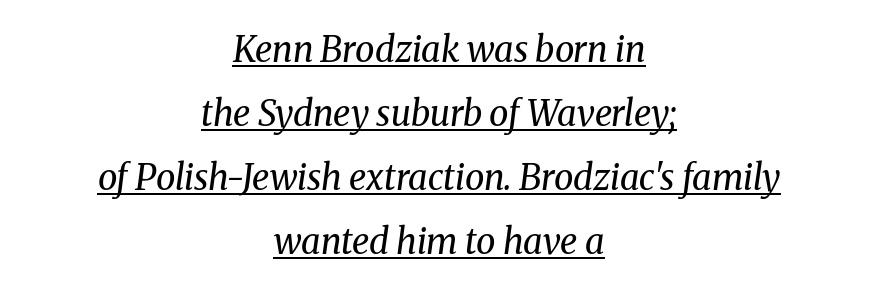
{"serif": "yes", "italic": "yes", "lean": "right", "slant_degrees": 8, "bold": "no", "weight": "regular", "width": "normal", "stroke_contrast": "medium", "x_height": "medium", "monospaced": "no", "underline": "yes", "align": "center", "line_spacing_ratio": 1.83, "letter_spacing": "normal", "letter_spacing_em": 0.0, "glyph_px": 35}
